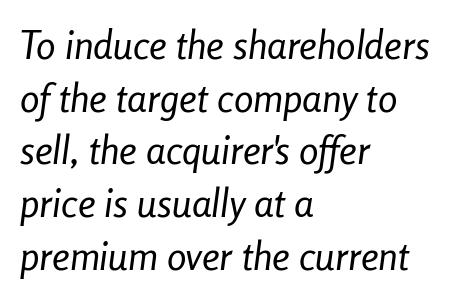
{"italic": "yes", "lean": "right", "slant_degrees": 8, "bold": "no", "weight": "regular", "width": "condensed", "stroke_contrast": "low", "x_height": "medium", "monospaced": "no", "underline": "no", "align": "left", "line_spacing": "normal", "line_spacing_ratio": 1.35, "letter_spacing": "normal", "letter_spacing_em": 0.0, "glyph_px": 39}
